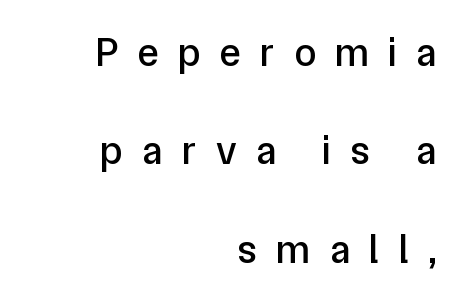
Q: Is the text italic (slanted)? A: No, it is upright.
Q: Is the typeface a serif or a sans-serif typeface? A: Sans-serif.
Q: Is the text underlined? A: No.
Q: How is the paragraph aligned? A: Right-aligned.
Q: Is the spacing between letters normal or unusually wide? A: Unusually wide.
Q: Is the spacing between lines tight, normal or loose? A: Loose.
Q: Width (condensed, normal, or wide)? A: Normal.
Q: Stroke contrast? A: Low.
Q: x-height? A: Medium.
Q: Monospaced? A: No.
